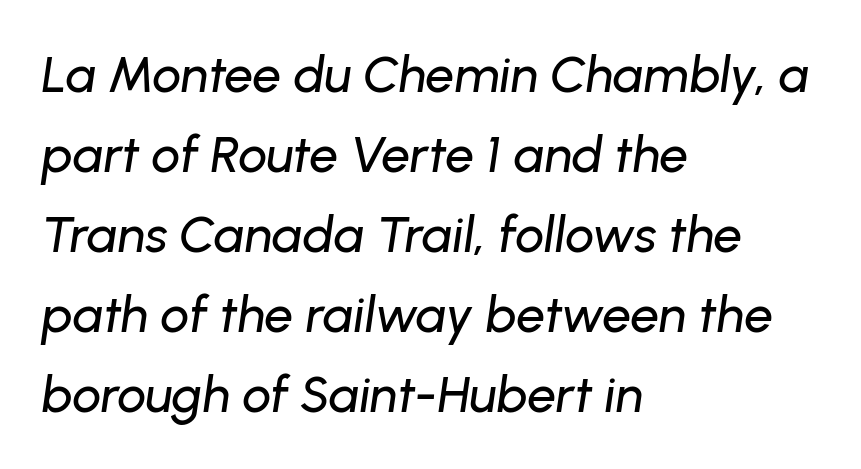
{"italic": "yes", "lean": "right", "slant_degrees": 8, "width": "normal", "stroke_contrast": "low", "x_height": "medium", "monospaced": "no", "underline": "no", "align": "left", "line_spacing": "normal", "line_spacing_ratio": 1.57, "letter_spacing": "normal", "letter_spacing_em": 0.0, "glyph_px": 51}
